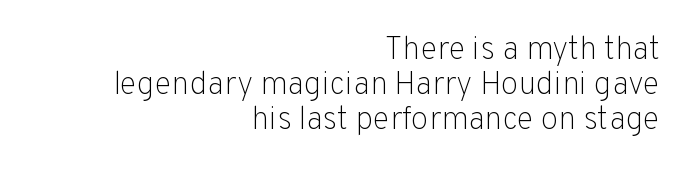
The image shows 32 px light sans-serif type, upright; set right-aligned, tight line spacing (1.1x), normal letter spacing, not underlined; low stroke contrast and a medium x-height.
